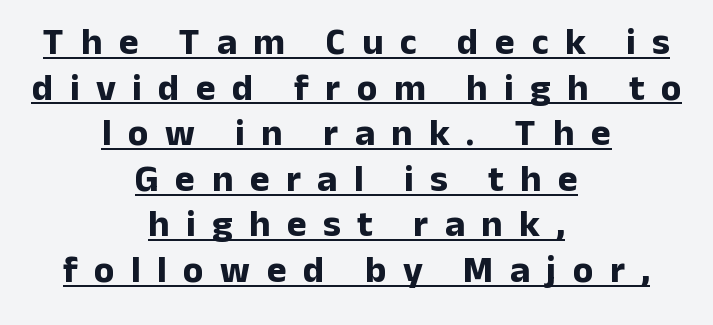
{"serif": "no", "italic": "no", "bold": "yes", "weight": "bold", "width": "normal", "stroke_contrast": "low", "x_height": "medium", "monospaced": "no", "underline": "yes", "align": "center", "line_spacing_ratio": 1.2, "letter_spacing": "wide", "letter_spacing_em": 0.43, "glyph_px": 38}
